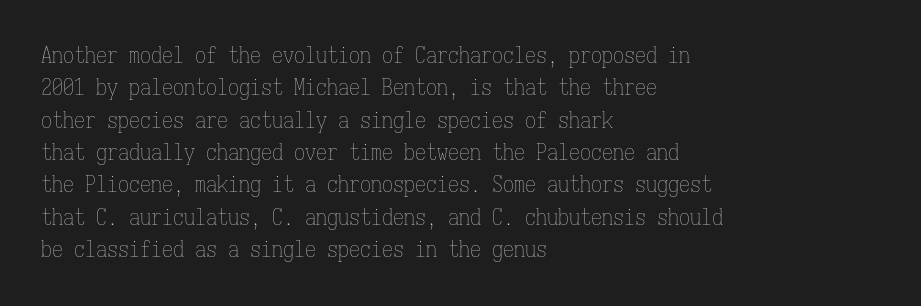
{"italic": "no", "bold": "no", "underline": "no", "align": "left", "line_spacing": "normal", "line_spacing_ratio": 1.47, "letter_spacing": "normal", "letter_spacing_em": 0.0, "glyph_px": 22}
